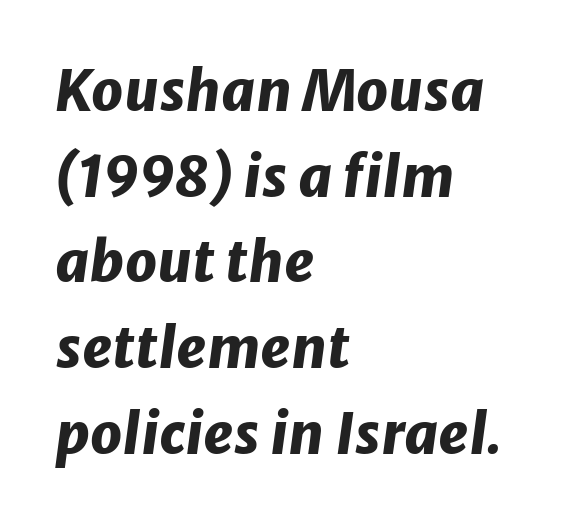
The face used here is proportionally spaced, like ordinary book or web type. The letters are bold, with thick, heavy strokes. The text block is weighted toward the left margin, trailing off unevenly rightward. This sample uses an oblique cut, with every glyph tilted off the vertical. The zone under the glyphs is completely vacant. Leading matches the norm, producing a regular column.
